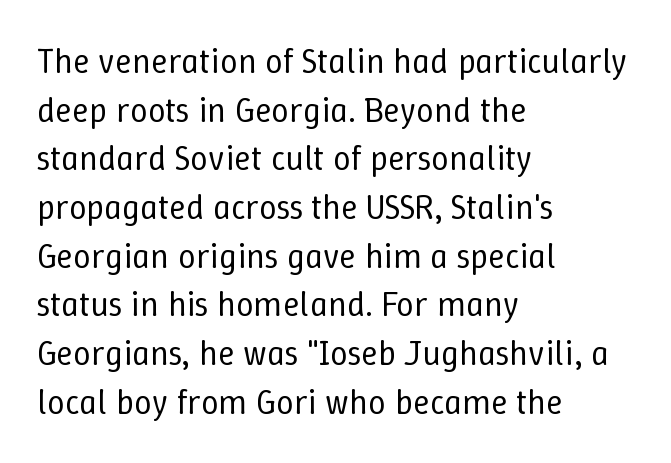
{"italic": "no", "bold": "no", "weight": "regular", "width": "normal", "stroke_contrast": "low", "x_height": "medium", "monospaced": "no", "underline": "no", "align": "left", "line_spacing": "normal", "line_spacing_ratio": 1.39, "letter_spacing": "normal", "letter_spacing_em": 0.0, "glyph_px": 35}
